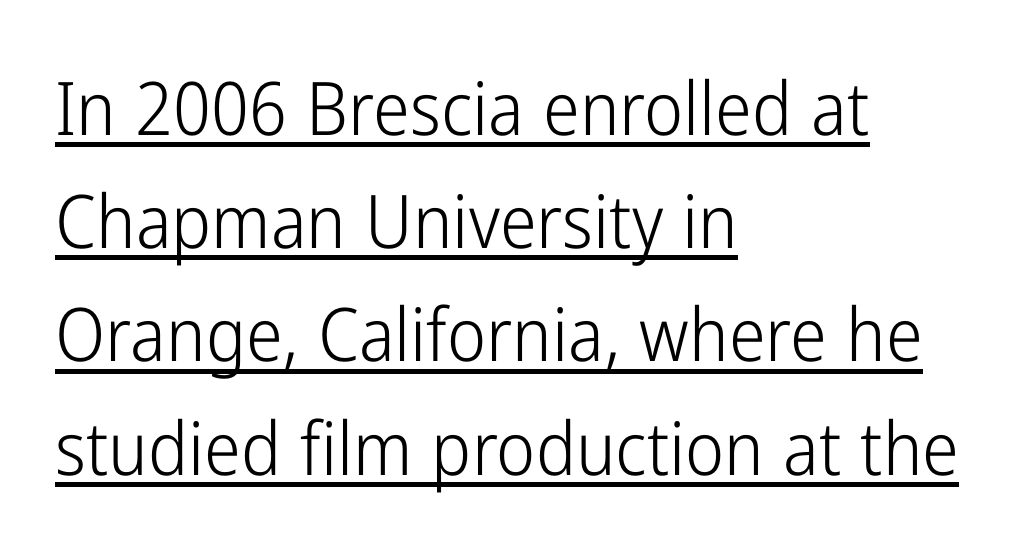
{"serif": "no", "italic": "no", "bold": "no", "weight": "light", "width": "condensed", "stroke_contrast": "low", "x_height": "medium", "monospaced": "no", "underline": "yes", "align": "left", "line_spacing": "normal", "line_spacing_ratio": 1.53, "letter_spacing": "normal", "letter_spacing_em": 0.0, "glyph_px": 74}
